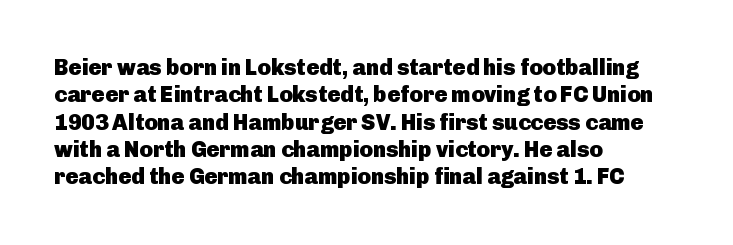
Q: Is the text bold? A: Yes.
Q: Is the text italic (slanted)? A: No, it is upright.
Q: Is the text underlined? A: No.
Q: How is the paragraph aligned? A: Left-aligned.
Q: Is the spacing between letters normal or unusually wide? A: Normal.
